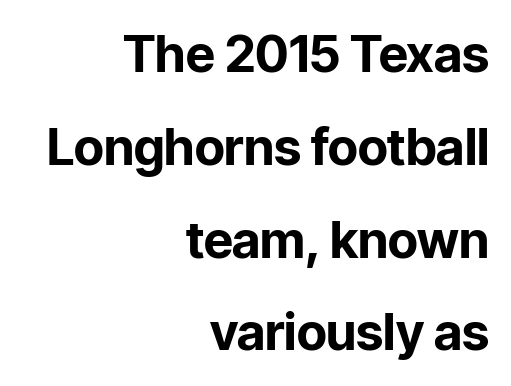
Caption: standard tracking, unaltered. Check the space under the baseline: it is left empty. Weight: bold. Nothing sits at the stroke ends, so this counts as sans-serif. Layout note: lines flush right.
